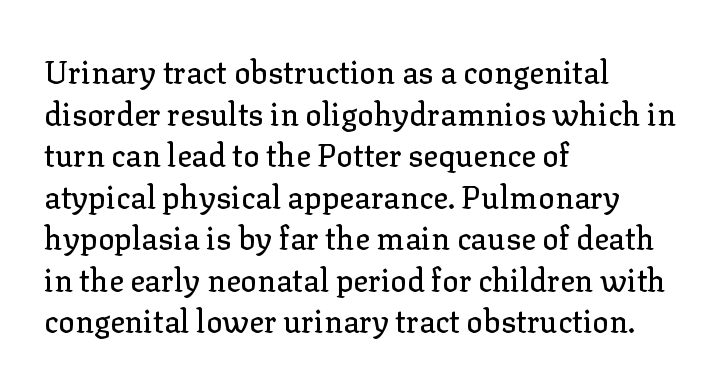
The image shows 31 px serif type, upright; set left-aligned, normal line spacing (1.34x), normal letter spacing, not underlined; low stroke contrast and a medium x-height.
